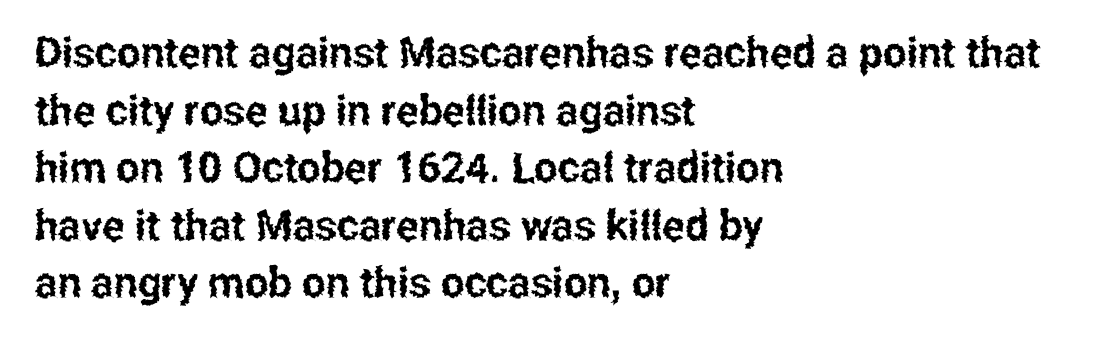
The block of text has a typical density, with ordinary space between rows. Tracking value appears to be zero — textbook default spacing. Serifs: no, the terminals of the letterforms are clean. No word sits above an underline. In terms of posture, this sample is upright.
